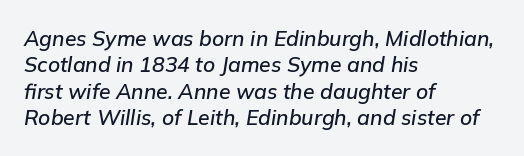
Descenders hang freely into open space. The rendering keeps characters at their native spacing. The passage shown leans; its letterforms are oblique. These lines are set flush left with a ragged right edge. Horizontal bands of white between lines are of average thickness.
